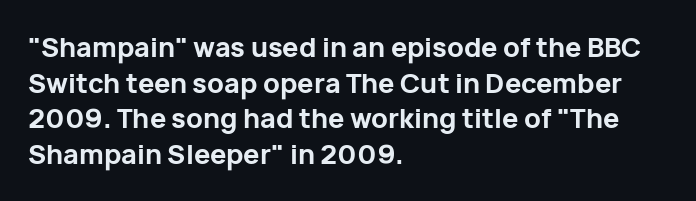
{"italic": "no", "bold": "yes", "underline": "no", "align": "left", "line_spacing": "normal", "line_spacing_ratio": 1.32, "letter_spacing": "normal", "letter_spacing_em": 0.0, "glyph_px": 27}
